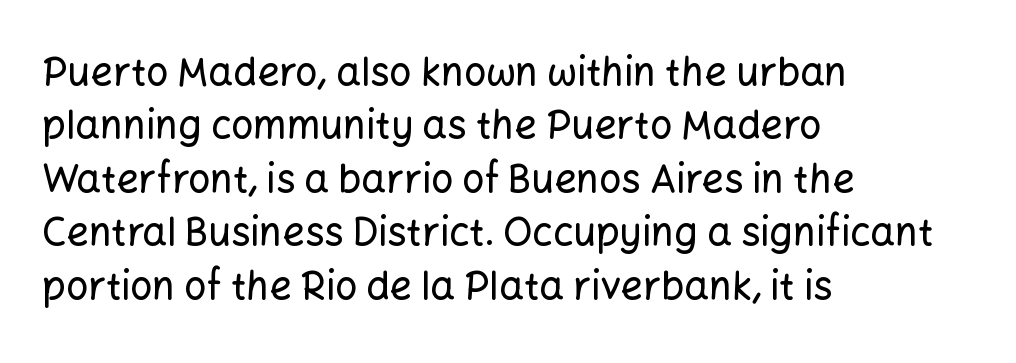
Q: Is the text italic (slanted)? A: No, it is upright.
Q: Is the typeface a serif or a sans-serif typeface? A: Sans-serif.
Q: Is the text underlined? A: No.
Q: How is the paragraph aligned? A: Left-aligned.
Q: Is the spacing between letters normal or unusually wide? A: Normal.
Q: Is the spacing between lines tight, normal or loose? A: Normal.
Q: Width (condensed, normal, or wide)? A: Normal.
Q: Stroke contrast? A: Low.
Q: x-height? A: Medium.
Q: Monospaced? A: No.
